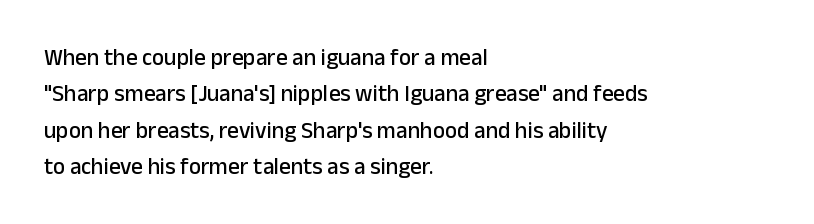
The image shows 23 px text type, upright; set left-aligned, normal line spacing (1.58x), normal letter spacing, not underlined.
